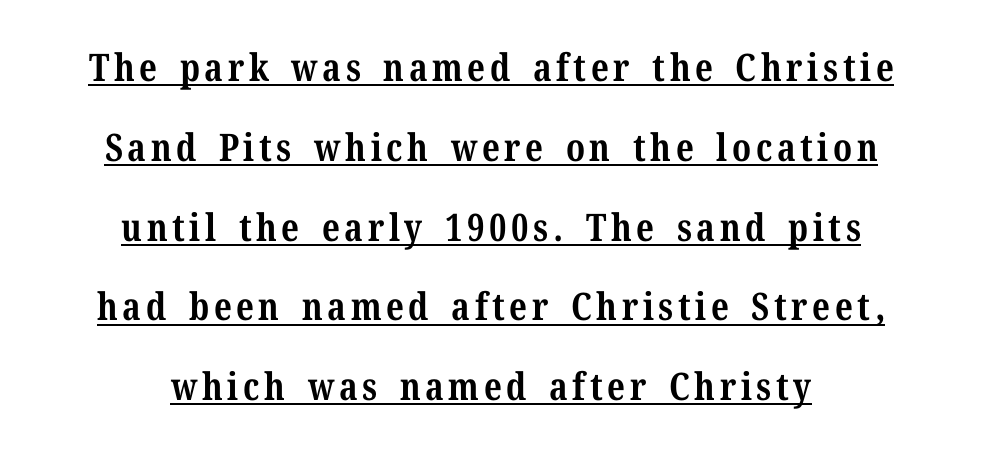
The image shows 38 px bold serif type, upright; set centered, loose line spacing (2.1x), underlined; medium stroke contrast and a medium x-height.
